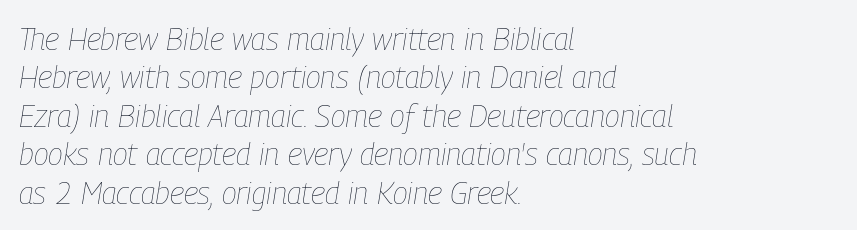
The image shows 31 px thin, condensed type, italic (leaning right); set left-aligned, line spacing 1.24x, normal letter spacing, not underlined; low stroke contrast and a medium x-height.
